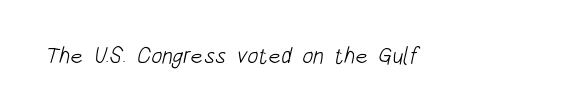
{"bold": "no", "underline": "no", "letter_spacing": "normal", "letter_spacing_em": 0.0, "glyph_px": 23}
